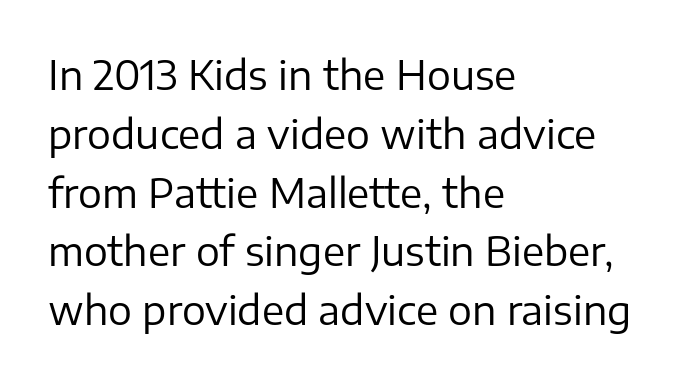
{"serif": "no", "italic": "no", "bold": "no", "weight": "regular", "width": "normal", "stroke_contrast": "low", "x_height": "medium", "monospaced": "no", "underline": "no", "align": "left", "line_spacing": "normal", "line_spacing_ratio": 1.47, "letter_spacing": "normal", "letter_spacing_em": 0.0, "glyph_px": 40}
